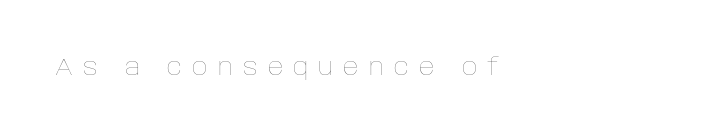
The image shows 24 px text type, upright; set left-aligned, unusually wide letter spacing (+0.42 em), not underlined.
